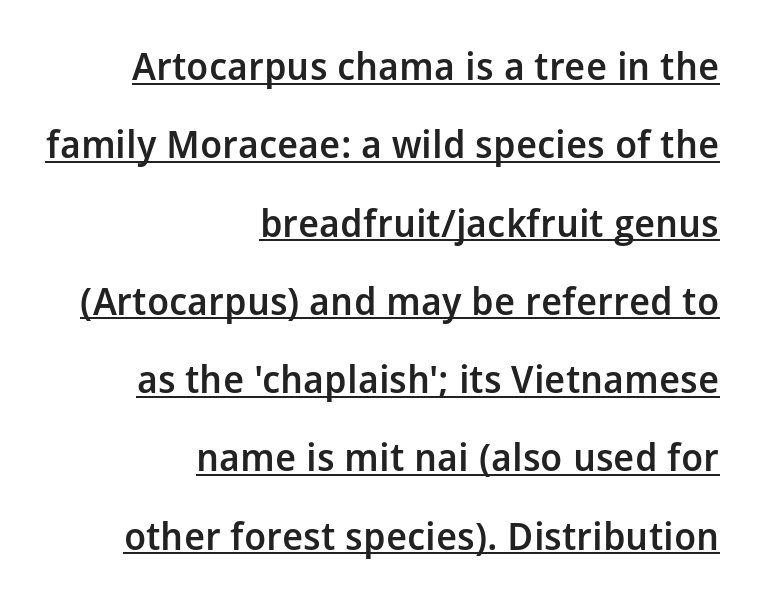
The ragged edge is on the left, which tells us the setting is flush right. The sample has been set in demibold, a notch under bold. Notice how the stems are strictly vertical — no italics here. Has an underline been added? It has. The gaps between neighbouring characters are ordinary and unremarkable.
